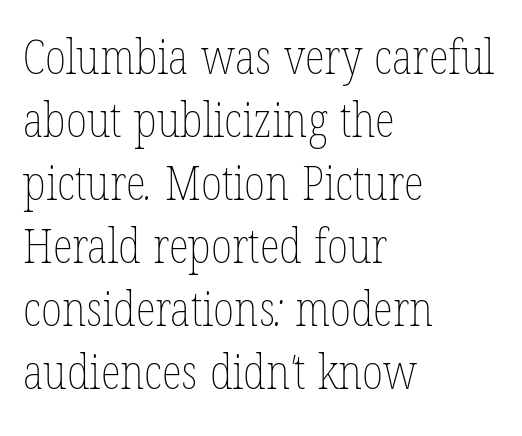
{"bold": "no", "weight": "thin", "width": "condensed", "stroke_contrast": "low", "x_height": "medium", "monospaced": "no", "underline": "no", "align": "left", "line_spacing": "normal", "line_spacing_ratio": 1.34, "letter_spacing": "normal", "letter_spacing_em": 0.0, "glyph_px": 47}
